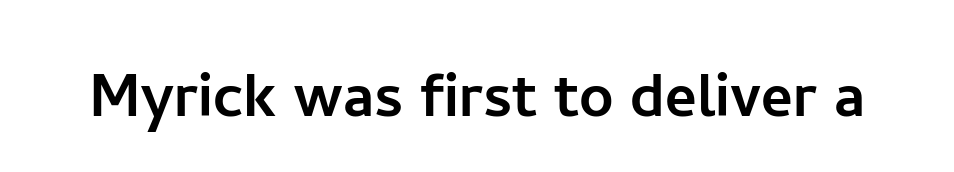
{"serif": "no", "italic": "no", "width": "normal", "stroke_contrast": "low", "x_height": "medium", "monospaced": "no", "underline": "no", "letter_spacing": "normal", "letter_spacing_em": 0.0, "glyph_px": 76}
